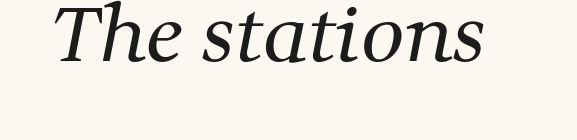
{"serif": "yes", "bold": "no", "weight": "regular", "width": "normal", "stroke_contrast": "medium", "x_height": "medium", "monospaced": "no", "underline": "no", "letter_spacing": "normal", "letter_spacing_em": 0.0, "glyph_px": 76}
